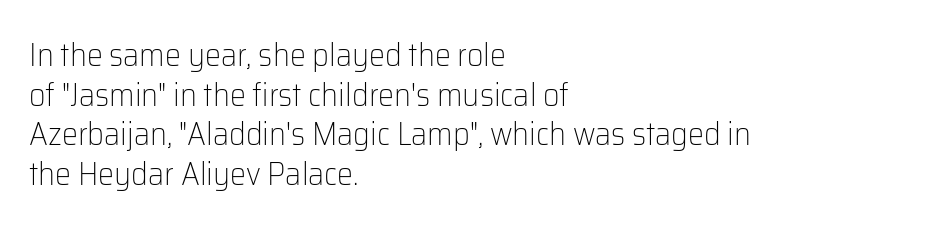
Q: Is the text bold? A: No.
Q: Is the text italic (slanted)? A: No, it is upright.
Q: Is the typeface a serif or a sans-serif typeface? A: Sans-serif.
Q: Is the text underlined? A: No.
Q: How is the paragraph aligned? A: Left-aligned.
Q: Is the spacing between letters normal or unusually wide? A: Normal.
Q: Width (condensed, normal, or wide)? A: Normal.
Q: Stroke contrast? A: Low.
Q: x-height? A: Medium.
Q: Monospaced? A: No.
